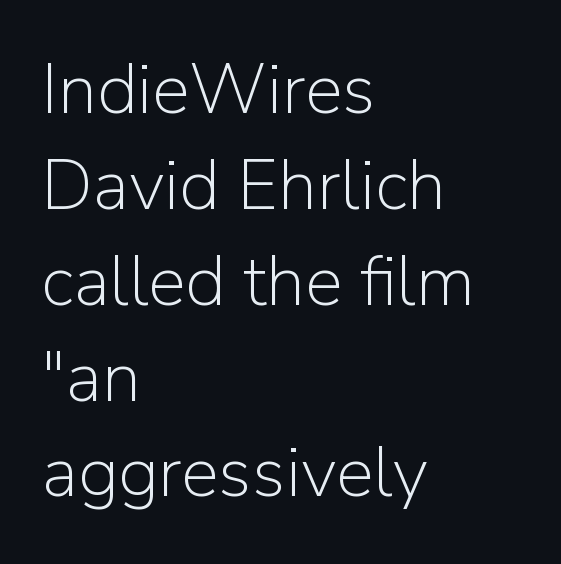
Q: Is the text bold? A: No.
Q: Is the text italic (slanted)? A: No, it is upright.
Q: Is the typeface a serif or a sans-serif typeface? A: Sans-serif.
Q: Is the text underlined? A: No.
Q: How is the paragraph aligned? A: Left-aligned.
Q: Is the spacing between letters normal or unusually wide? A: Normal.
Q: Is the spacing between lines tight, normal or loose? A: Normal.
Q: Width (condensed, normal, or wide)? A: Normal.
Q: Stroke contrast? A: Low.
Q: x-height? A: Medium.
Q: Monospaced? A: No.
